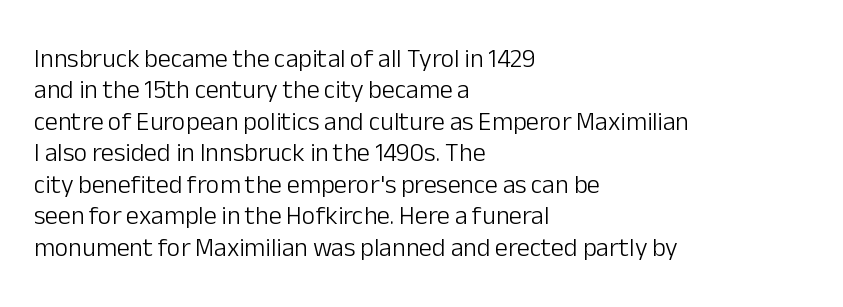
What stands out about the letter spacing? Nothing — it is the standard amount. The rendering anchors every line to the left-hand side. A light-to-regular cut is what we see here. Ordinary non-slanted type is in use.
